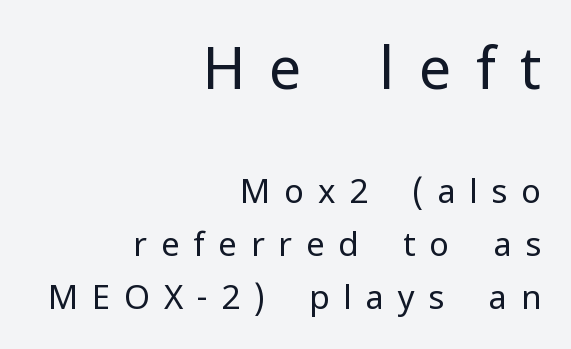
Does extra space separate the letters? Yes, quite a lot of it. Compare the two chunks: the upper has the greater cap height. The characters are drawn with everyday or finer stroke widths. Layout note: lines flush right. Nope, no serifs anywhere on these letters. The zone under the glyphs is completely vacant.
